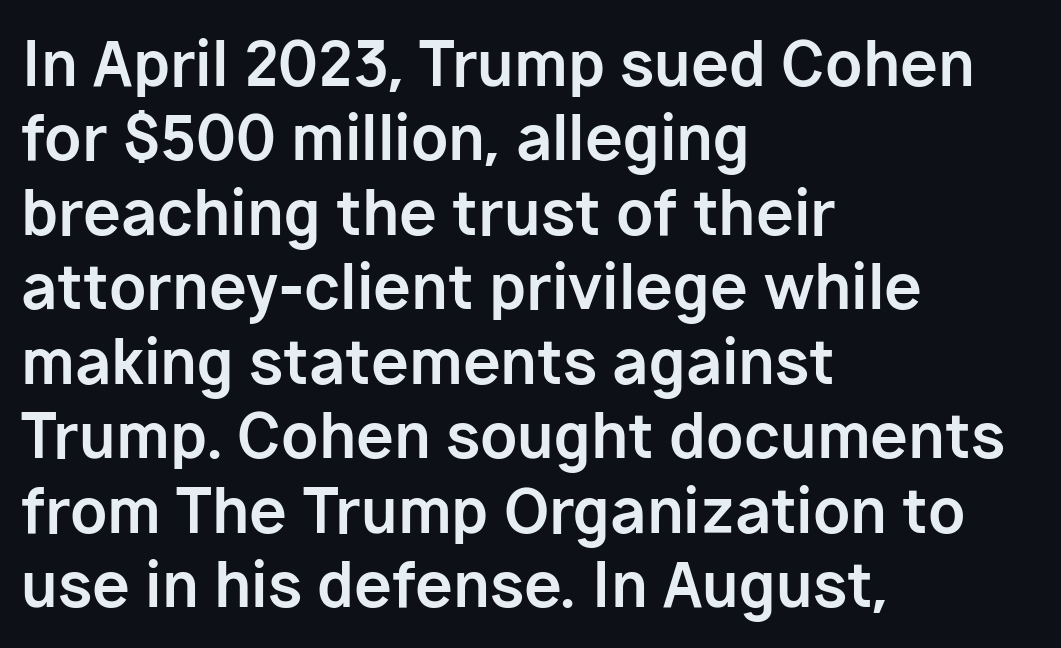
Q: Is the text bold? A: Yes.
Q: Is the text italic (slanted)? A: No, it is upright.
Q: Is the typeface a serif or a sans-serif typeface? A: Sans-serif.
Q: Is the text underlined? A: No.
Q: How is the paragraph aligned? A: Left-aligned.
Q: Is the spacing between letters normal or unusually wide? A: Normal.
Q: Width (condensed, normal, or wide)? A: Normal.
Q: Stroke contrast? A: Low.
Q: x-height? A: Medium.
Q: Monospaced? A: No.
